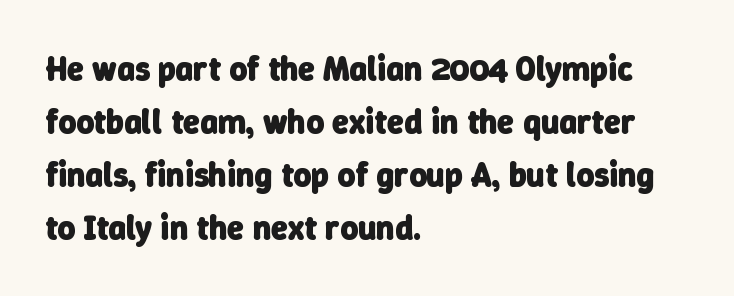
The image shows 34 px heavy sans-serif type; set left-aligned, normal line spacing (1.56x), normal letter spacing, not underlined; low stroke contrast and a medium x-height.
